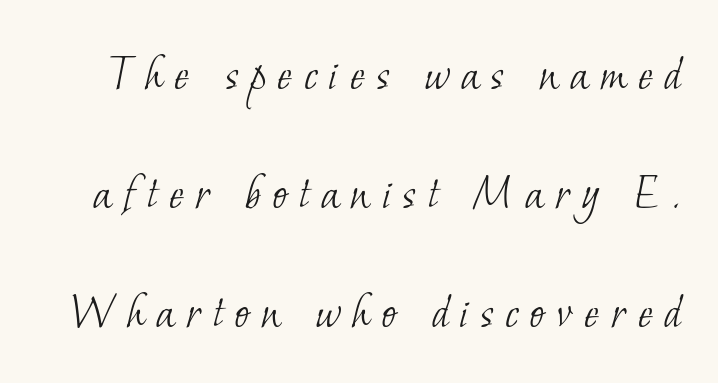
Q: Is the text bold? A: No.
Q: Is the typeface a serif or a sans-serif typeface? A: Serif.
Q: Is the text underlined? A: No.
Q: Is the spacing between letters normal or unusually wide? A: Unusually wide.
Q: Is the spacing between lines tight, normal or loose? A: Loose.
Q: Width (condensed, normal, or wide)? A: Normal.
Q: Stroke contrast? A: Low.
Q: x-height? A: Small.
Q: Monospaced? A: No.
